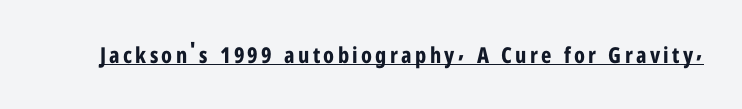
Heft: maximum for text — a bold. The rendering uses the underline text-decoration. Do the letters lean? They stand straight.
